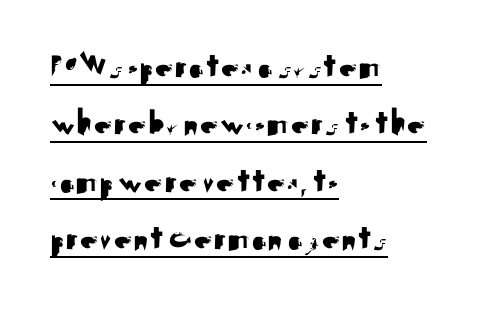
The image shows 37 px sans-serif type, upright; set left-aligned, normal line spacing (1.55x), normal letter spacing, underlined; medium stroke contrast and a small x-height.
